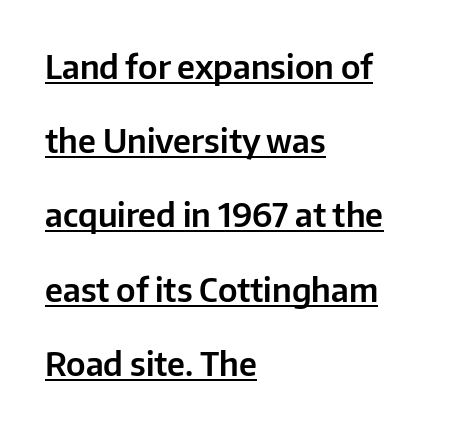
A classic flush-left, rag-right setting is used for this passage. Nobody touched the tracking dial on this one. A typesetter would call this proportional, since set widths differ per character. Descenders here cross a horizontal rule under the line.
